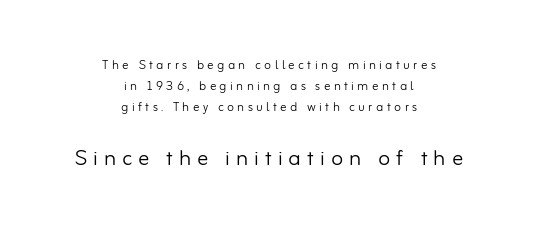
{"serif": "no", "italic": "no", "bold": "no", "weight": "light", "width": "normal", "stroke_contrast": "low", "x_height": "small", "monospaced": "no", "underline": "no", "align": "center", "line_spacing": "normal", "line_spacing_ratio": 1.31, "letter_spacing": "wide", "letter_spacing_em": 0.21, "larger_block": "second", "size_ratio": 1.75, "glyph_px": 28}
